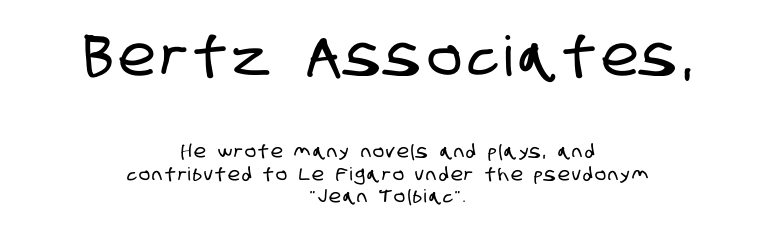
{"serif": "no", "width": "condensed", "stroke_contrast": "low", "x_height": "large", "monospaced": "no", "underline": "no", "align": "center", "line_spacing_ratio": 1.24, "larger_block": "first", "size_ratio": 3.06, "glyph_px": 55}
